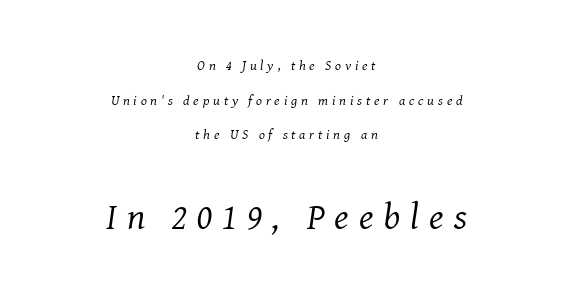
{"serif": "yes", "italic": "yes", "lean": "right", "slant_degrees": 8, "bold": "no", "weight": "regular", "width": "normal", "stroke_contrast": "medium", "x_height": "medium", "monospaced": "no", "underline": "no", "align": "center", "line_spacing": "loose", "line_spacing_ratio": 2.48, "letter_spacing": "wide", "letter_spacing_em": 0.27, "larger_block": "second", "size_ratio": 2.64, "glyph_px": 37}
